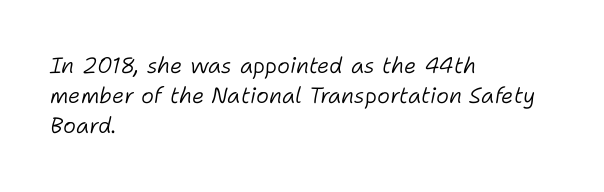
The passage shown has conventional tracking throughout. The rendering uses a moderate line-height, typical for paragraphs. Every character sits at an angle, as italics do. This reads as an unemphasized weight, regular at the heaviest. The text block is weighted toward the left margin, trailing off unevenly rightward.
